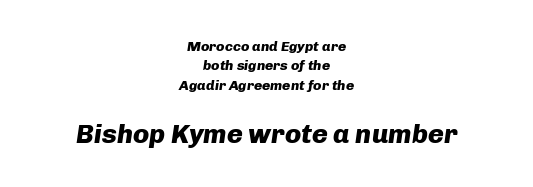
The image shows 27 px bold type, italic (leaning right); set centered, normal line spacing (1.39x), normal letter spacing, not underlined; the second (bottom) block is 1.93x larger.
